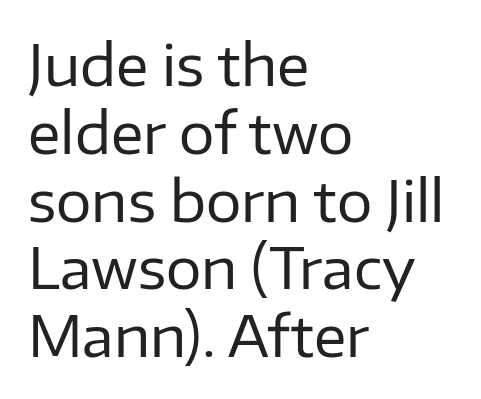
Q: Is the text bold? A: No.
Q: Is the text italic (slanted)? A: No, it is upright.
Q: Is the typeface a serif or a sans-serif typeface? A: Sans-serif.
Q: Is the text underlined? A: No.
Q: How is the paragraph aligned? A: Left-aligned.
Q: Is the spacing between letters normal or unusually wide? A: Normal.
Q: Width (condensed, normal, or wide)? A: Normal.
Q: Stroke contrast? A: Low.
Q: x-height? A: Medium.
Q: Monospaced? A: No.
